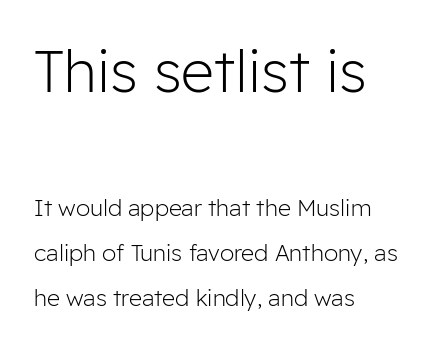
{"serif": "no", "italic": "no", "bold": "no", "weight": "light", "width": "normal", "stroke_contrast": "low", "x_height": "medium", "monospaced": "no", "underline": "no", "align": "left", "line_spacing": "loose", "line_spacing_ratio": 1.95, "letter_spacing": "normal", "letter_spacing_em": 0.0, "larger_block": "first", "size_ratio": 2.52, "glyph_px": 58}
